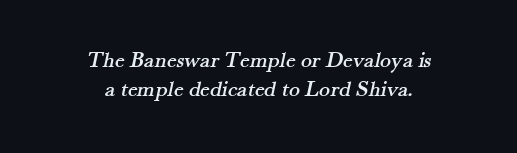
Underline: absent. Glyph-to-glyph distance matches everyday printed text. The passage is arranged like a title page — every line centered.
